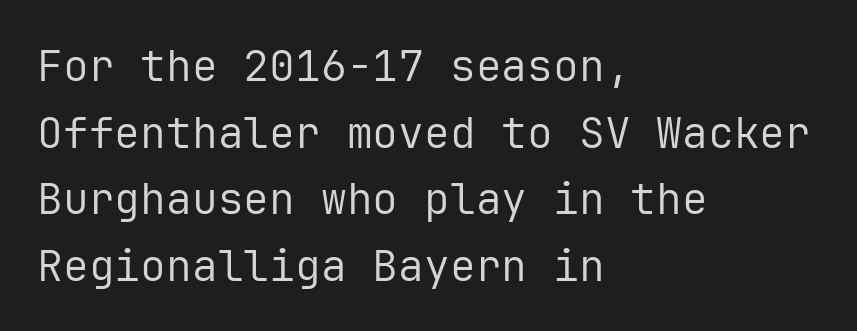
The image shows 43 px regular-weight sans-serif type, upright, monospaced; set left-aligned, normal line spacing (1.55x), normal letter spacing, not underlined; low stroke contrast and a medium x-height.
